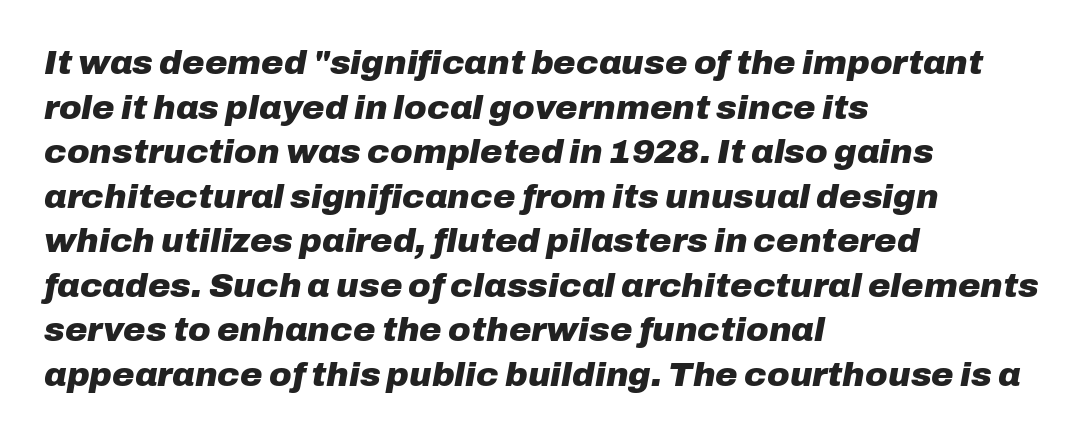
No extra tracking has been applied to these lines. These lines sit exactly where default settings would place them. These lines carry a lot of weight — the face is fully bold. Plain, unruled lines of type. The letters advance in unequal steps, a hallmark of proportional type. The font's italic variant was chosen for this text.
